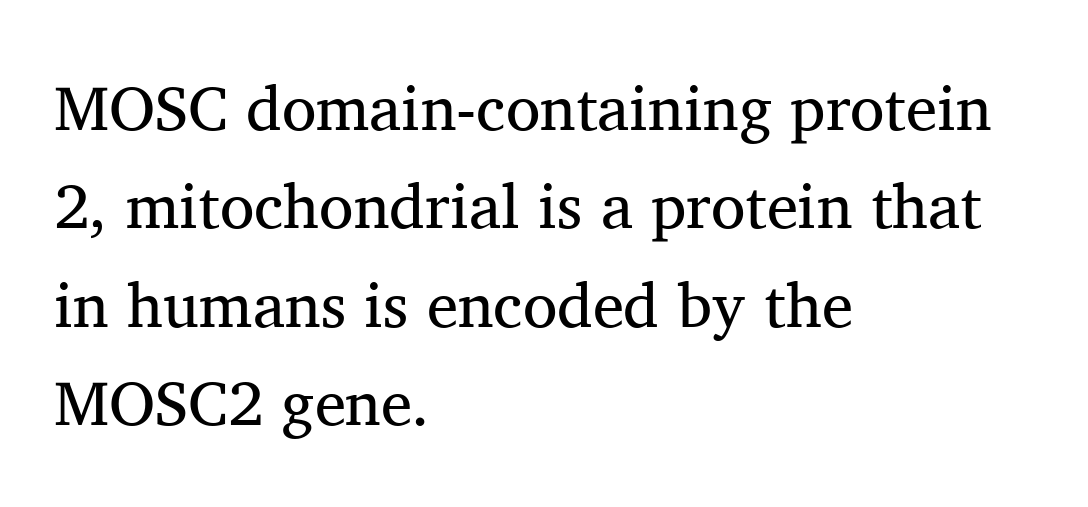
The image shows 63 px regular-weight serif type, upright; set left-aligned, normal line spacing (1.56x), normal letter spacing, not underlined; medium stroke contrast and a medium x-height.
